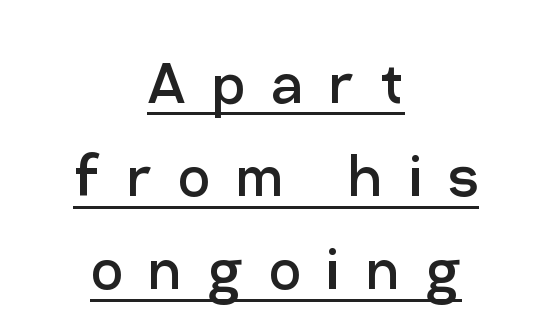
The glyphs in this specimen are sans serif. The gaps between neighbouring characters are conspicuously large. Horizontally, the lines are justified to the midpoint only. Somebody hit Ctrl+U on this one — the words are underlined.
